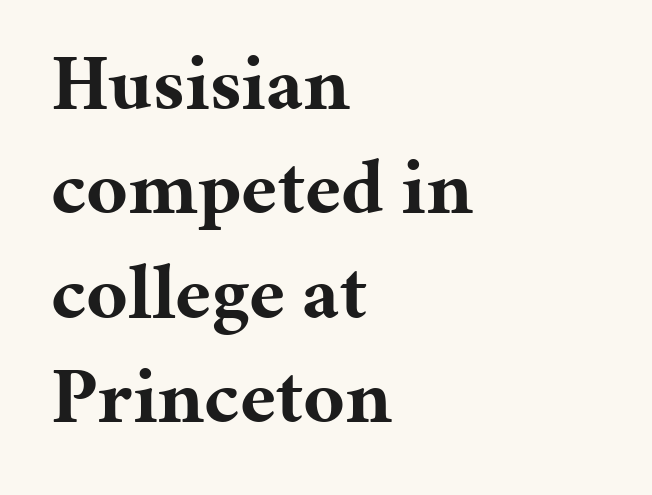
Here the designer chose a conventional face with non-uniform glyph widths. These words are printed bold, with thick strokes throughout. Look at the bottom of the vertical strokes: they flare into serifs here. Is there much room between lines? A standard amount, neither cramped nor airy. Beneath every word, the page is bare.
